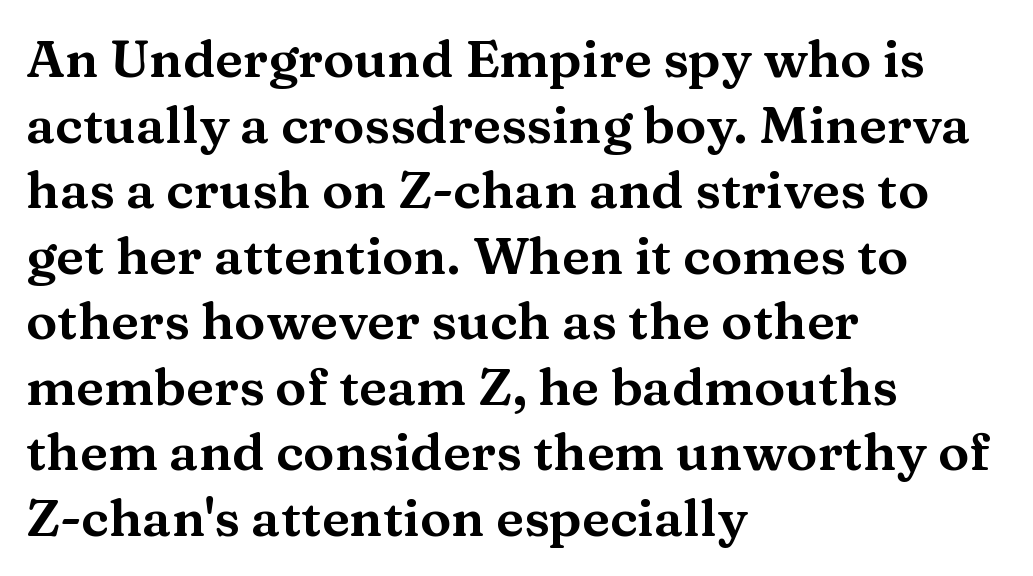
Caption: multi-line text, flush left, ragged right. The leading is moderate, giving the passage an even texture. Note the varied advance widths — an 'i' is clearly narrower than an 'm'. A bare baseline throughout the passage. Unlike italic type, these characters show no tilt at all. Serifs: yes, visible at the terminals of the letterforms.
